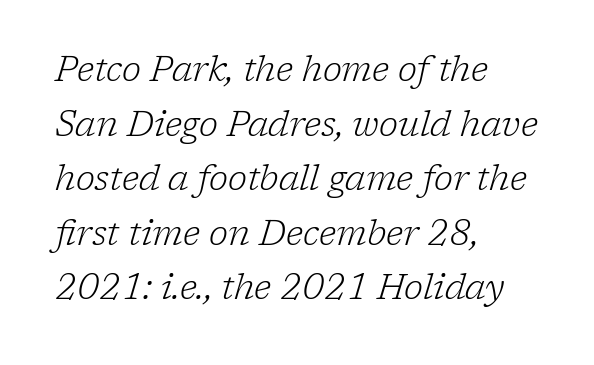
Q: Is the text bold? A: No.
Q: Is the text italic (slanted)? A: Yes, it leans right by about 17 degrees.
Q: Is the typeface a serif or a sans-serif typeface? A: Serif.
Q: Is the text underlined? A: No.
Q: How is the paragraph aligned? A: Left-aligned.
Q: Is the spacing between letters normal or unusually wide? A: Normal.
Q: Is the spacing between lines tight, normal or loose? A: Normal.
Q: Width (condensed, normal, or wide)? A: Normal.
Q: Stroke contrast? A: Low.
Q: x-height? A: Medium.
Q: Monospaced? A: No.
